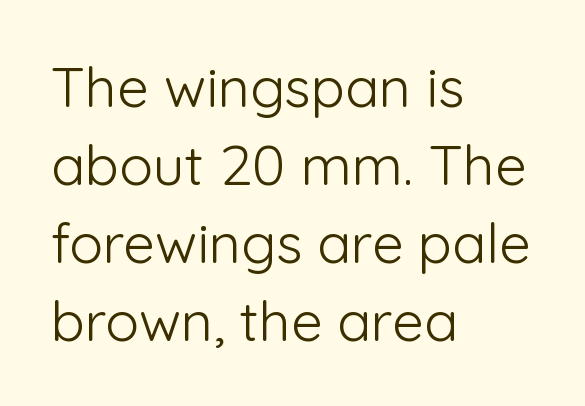
Q: Is the text bold? A: No.
Q: Is the text italic (slanted)? A: No, it is upright.
Q: Is the typeface a serif or a sans-serif typeface? A: Sans-serif.
Q: Is the text underlined? A: No.
Q: How is the paragraph aligned? A: Left-aligned.
Q: Is the spacing between letters normal or unusually wide? A: Normal.
Q: Is the spacing between lines tight, normal or loose? A: Normal.
Q: Width (condensed, normal, or wide)? A: Normal.
Q: Stroke contrast? A: Low.
Q: x-height? A: Medium.
Q: Monospaced? A: No.
